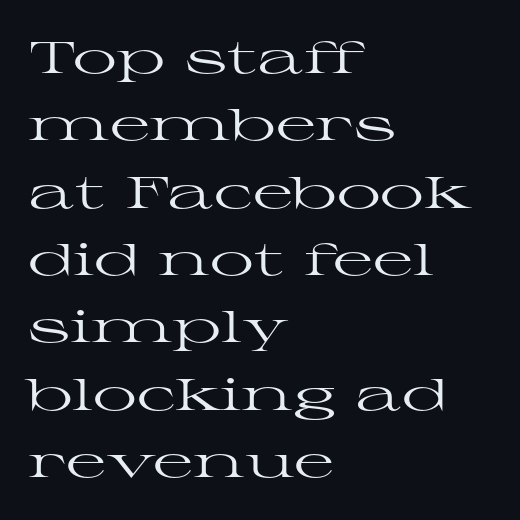
The image shows 44 px regular-weight, wide serif type, upright; set left-aligned, normal line spacing (1.53x), normal letter spacing, not underlined; high stroke contrast and a medium x-height.
